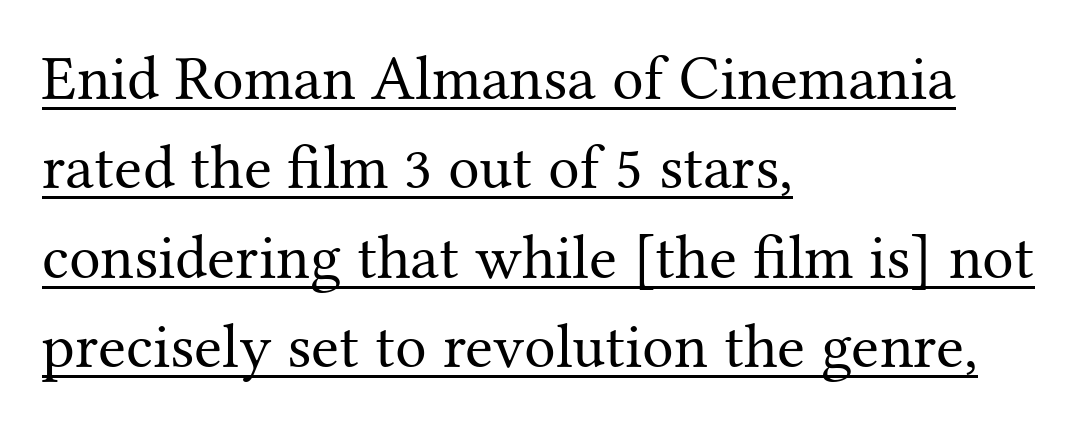
Small tapered or slab feet sit at the stroke ends, so this counts as serif. Quick note: underline on. Rendered with straight, roman letterforms. Successive baselines arrive at the customary interval. Think standard paragraph weight, or any step lighter than that.
